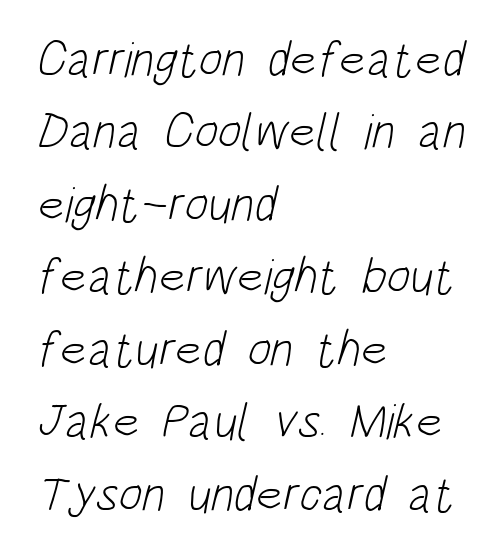
Q: Is the text bold? A: No.
Q: Is the typeface a serif or a sans-serif typeface? A: Sans-serif.
Q: Is the text underlined? A: No.
Q: How is the paragraph aligned? A: Left-aligned.
Q: Is the spacing between letters normal or unusually wide? A: Normal.
Q: Is the spacing between lines tight, normal or loose? A: Normal.
Q: Width (condensed, normal, or wide)? A: Condensed.
Q: Stroke contrast? A: Low.
Q: x-height? A: Large.
Q: Monospaced? A: No.
